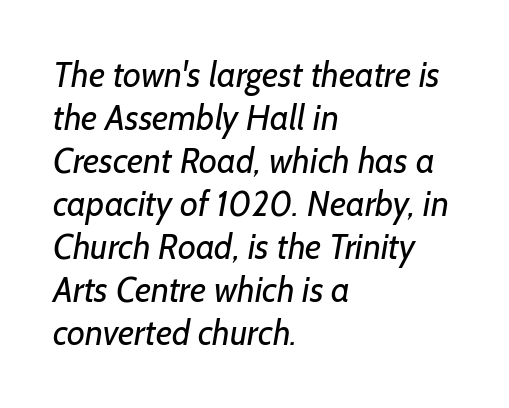
The image shows 35 px regular-weight sans-serif type; set left-aligned, line spacing 1.23x, normal letter spacing, not underlined; low stroke contrast and a medium x-height.
